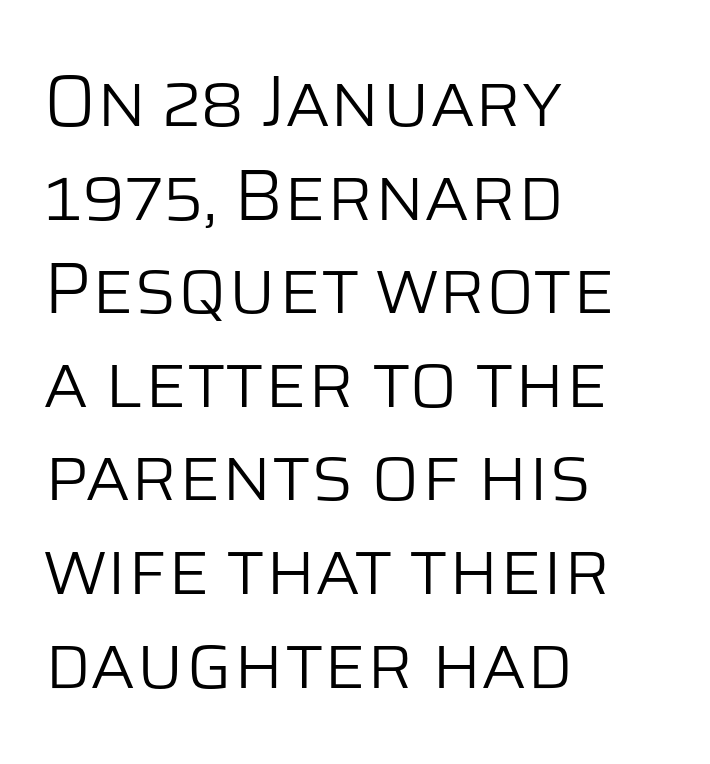
The text was rendered using a sans face with plain stroke endings. One glance says typical: line gaps are just what's usual. Posture: upright roman. Short note: letters normally spaced. Has an underline been added? It has not.
